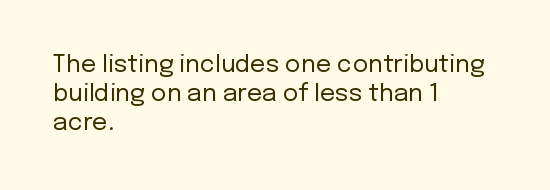
Q: Is the text bold? A: No.
Q: Is the text italic (slanted)? A: No, it is upright.
Q: Is the text underlined? A: No.
Q: How is the paragraph aligned? A: Left-aligned.
Q: Is the spacing between letters normal or unusually wide? A: Normal.
